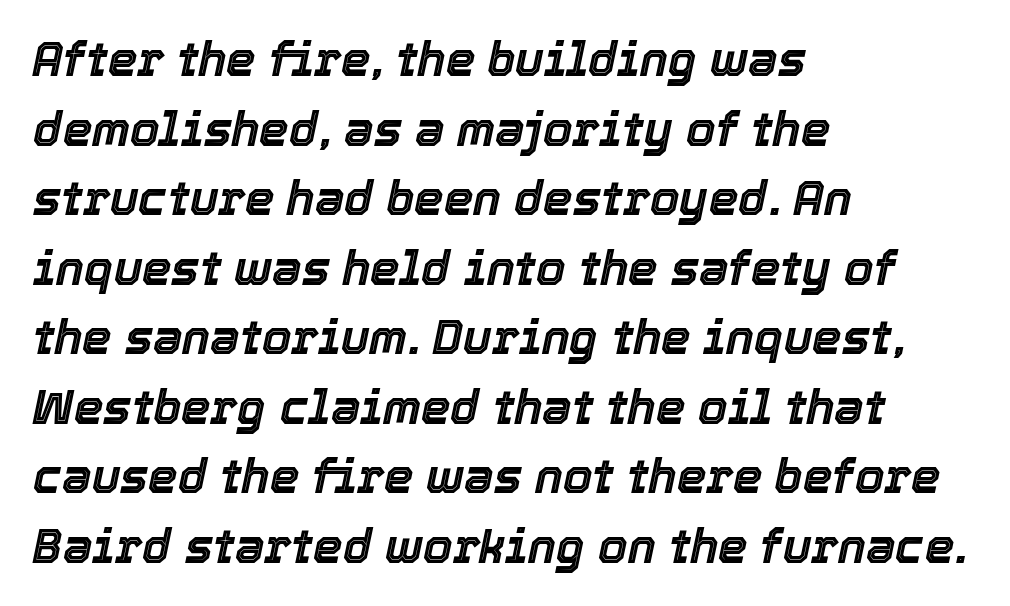
The image shows 47 px text type, italic (leaning right); set left-aligned, normal line spacing (1.48x), normal letter spacing, not underlined; a medium x-height.
